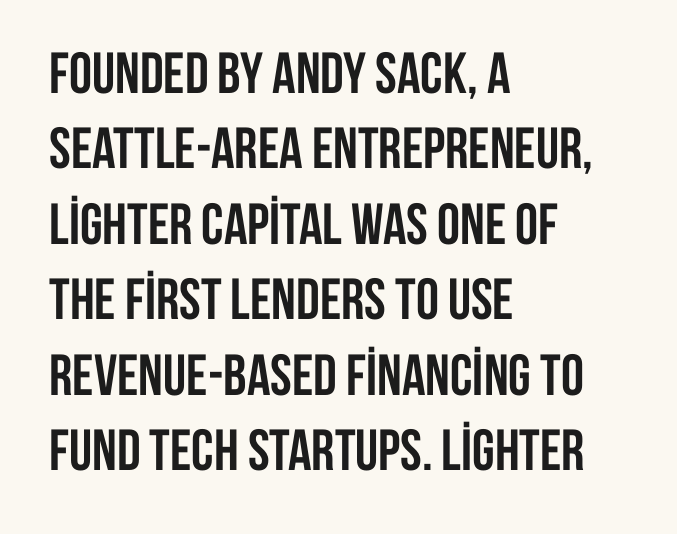
Q: Is the text bold? A: Yes.
Q: Is the text italic (slanted)? A: No, it is upright.
Q: Is the typeface a serif or a sans-serif typeface? A: Sans-serif.
Q: Is the text underlined? A: No.
Q: How is the paragraph aligned? A: Left-aligned.
Q: Is the spacing between letters normal or unusually wide? A: Normal.
Q: Is the spacing between lines tight, normal or loose? A: Normal.
Q: Width (condensed, normal, or wide)? A: Condensed.
Q: Stroke contrast? A: Low.
Q: x-height? A: Large.
Q: Monospaced? A: No.
